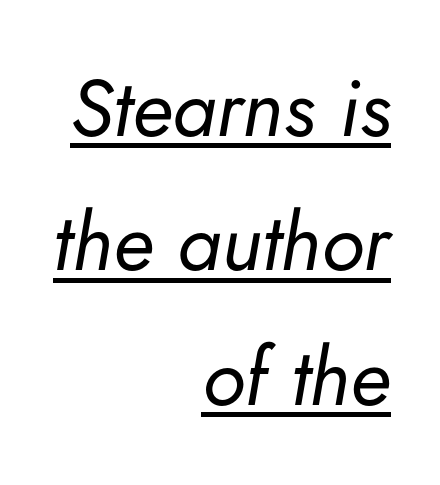
Do the characters align in a grid? No, the font is proportional. A quiet, ordinary-to-light weight characterises the typeface. The rows are spaced the way most documents space them. Horizontal alignment here is rightward, an uncommon choice for prose. Underlined type.
